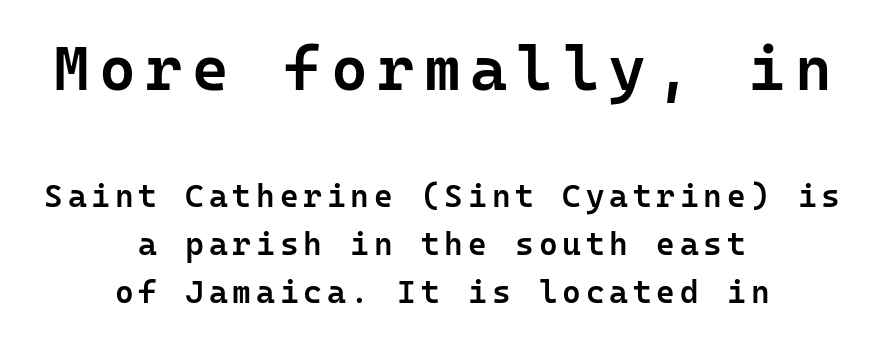
Q: Is the text bold? A: Semi-bold.
Q: Is the text italic (slanted)? A: No, it is upright.
Q: Is the typeface a serif or a sans-serif typeface? A: Sans-serif.
Q: Is the text underlined? A: No.
Q: How is the paragraph aligned? A: Centered.
Q: Is the spacing between lines tight, normal or loose? A: Normal.
Q: Which block of text is set in a larger size, the first (top) or the second (bottom)? A: The first (top) one.
Q: Width (condensed, normal, or wide)? A: Normal.
Q: Stroke contrast? A: Low.
Q: x-height? A: Medium.
Q: Monospaced? A: Yes.
